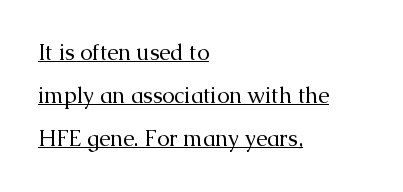
The image shows 22 px text type, upright; set left-aligned, loose line spacing (1.96x), normal letter spacing, underlined.
